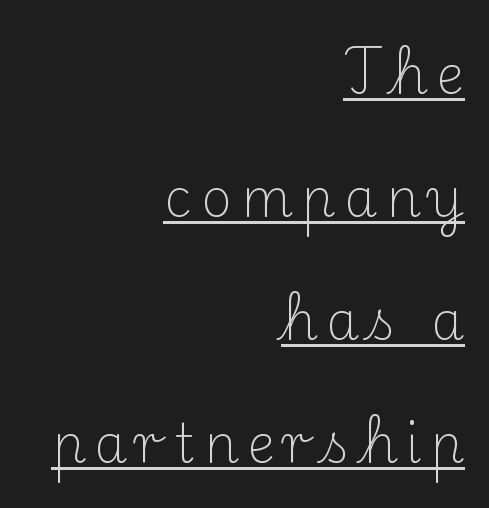
The image shows 53 px light serif type, upright; set right-aligned, loose line spacing (2.32x), underlined; medium stroke contrast and a small x-height.
